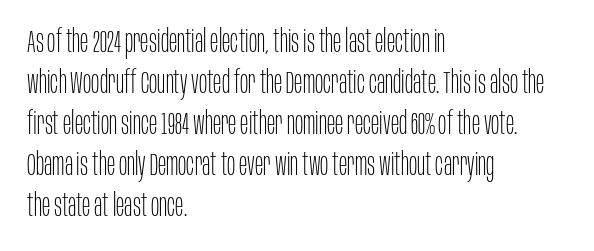
The image shows 31 px thin, condensed sans-serif type, upright; set left-aligned, normal line spacing (1.32x), normal letter spacing, not underlined; low stroke contrast and a large x-height.
